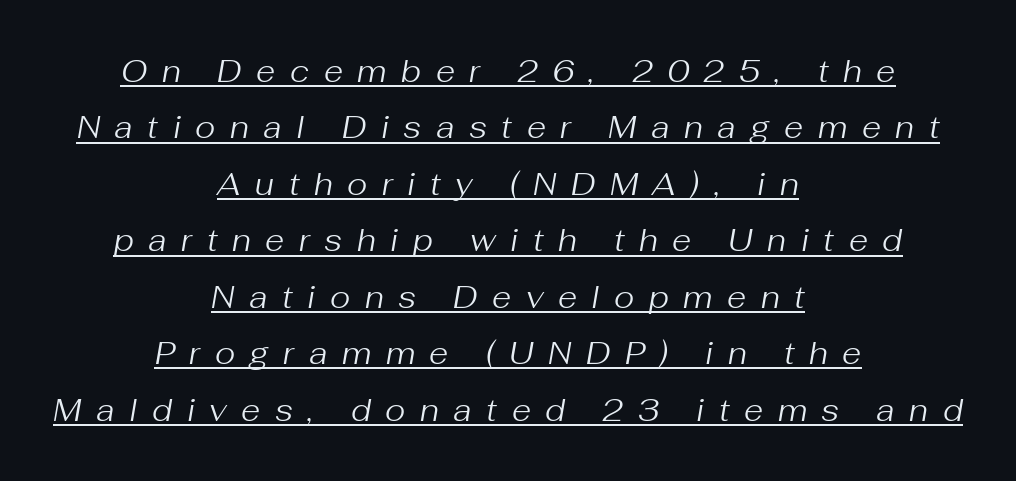
The image shows 31 px regular-weight type, italic (leaning right); set centered, line spacing 1.82x, unusually wide letter spacing (+0.47 em), underlined; medium stroke contrast and a medium x-height.
